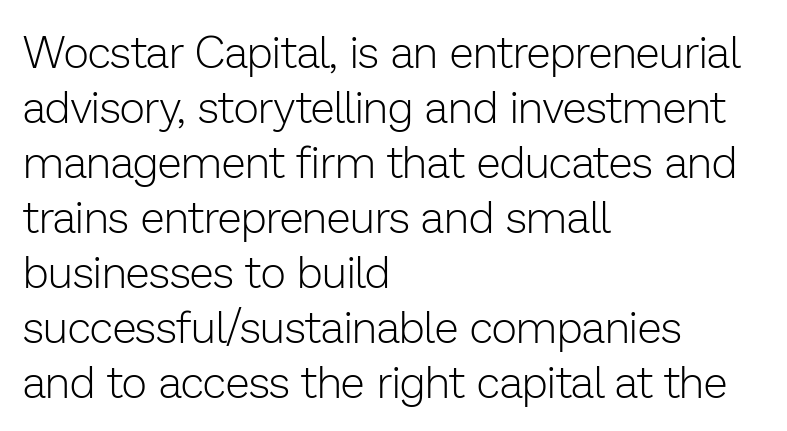
The image shows 44 px light sans-serif type, upright; set left-aligned, normal line spacing (1.25x), normal letter spacing, not underlined; low stroke contrast and a medium x-height.
